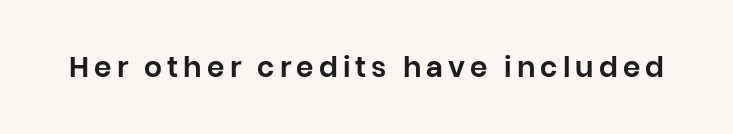
To sum up the face: it is a sans, with no serifs. Do the characters align in a grid? No, the font is proportional. Has an underline been added? It has not. Ordinary non-slanted type is in use.
